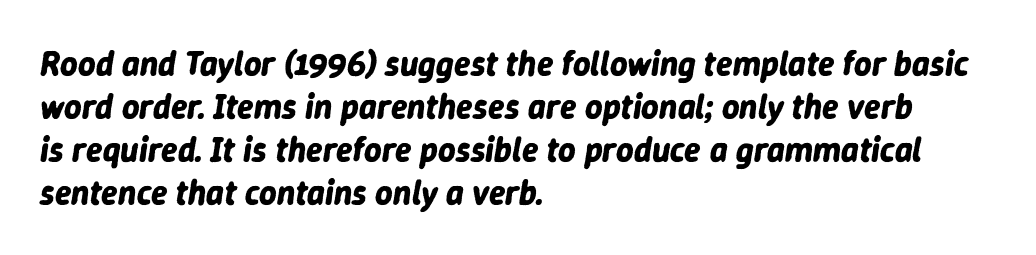
{"italic": "yes", "lean": "right", "slant_degrees": 9, "bold": "yes", "weight": "bold", "width": "normal", "stroke_contrast": "low", "x_height": "medium", "monospaced": "no", "underline": "no", "align": "left", "line_spacing": "normal", "line_spacing_ratio": 1.26, "letter_spacing": "normal", "letter_spacing_em": 0.0, "glyph_px": 34}
